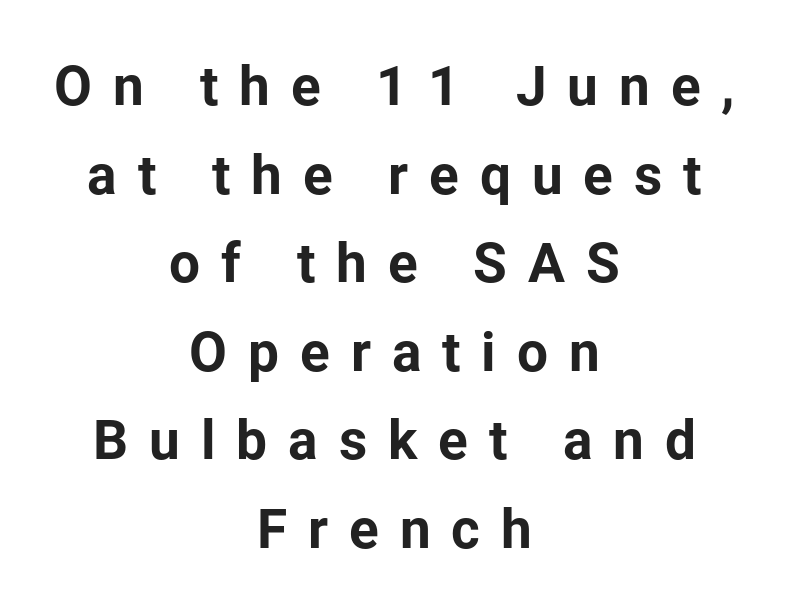
This is the regular roman posture of the typeface. This is sans-serif lettering, the kind often seen on screens and signage. Vertical spacing — default. Set as a true bold cut, around the 700 mark. Varying glyph widths throughout — classic text-font behaviour. A bare baseline throughout the passage.
